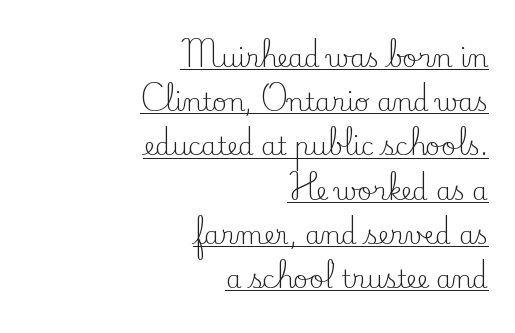
Q: Is the text bold? A: No.
Q: Is the text italic (slanted)? A: No, it is upright.
Q: Is the text underlined? A: Yes.
Q: How is the paragraph aligned? A: Right-aligned.
Q: Is the spacing between letters normal or unusually wide? A: Normal.
